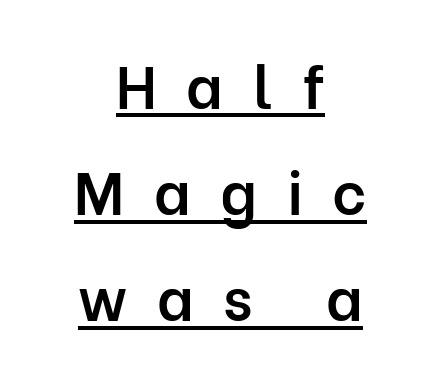
The image shows 60 px semibold sans-serif type, upright; set centered, line spacing 1.77x, unusually wide letter spacing (+0.49 em), underlined; low stroke contrast and a medium x-height.
